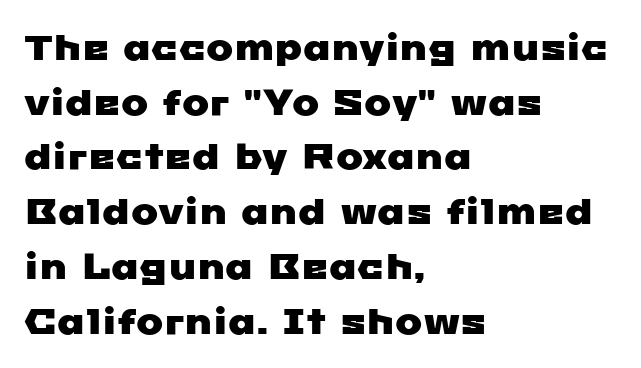
The type is set solid horizontally, with unmodified tracking. The letters advance in unequal steps, a hallmark of proportional type. The lines are quadded left. Check under the words: just untouched page. Nope, no serifs anywhere on these letters.
